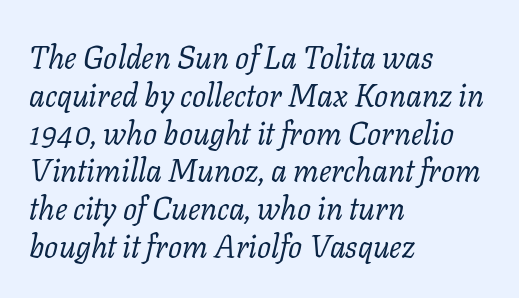
{"serif": "yes", "italic": "yes", "lean": "right", "slant_degrees": 11, "bold": "no", "weight": "regular", "width": "normal", "stroke_contrast": "low", "x_height": "medium", "monospaced": "no", "underline": "no", "align": "left", "line_spacing_ratio": 1.22, "letter_spacing": "normal", "letter_spacing_em": 0.0, "glyph_px": 31}
